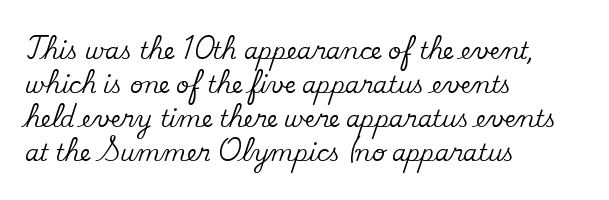
{"underline": "no", "align": "left", "line_spacing": "normal", "line_spacing_ratio": 1.48, "letter_spacing": "normal", "letter_spacing_em": 0.0, "glyph_px": 23}
